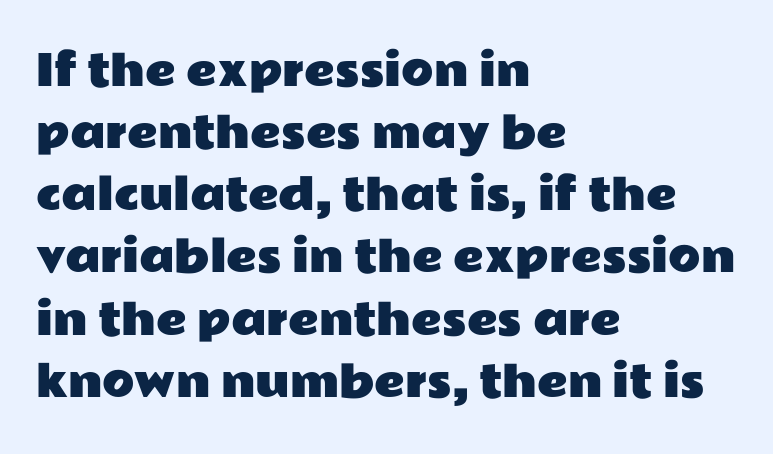
{"serif": "no", "italic": "no", "width": "wide", "stroke_contrast": "low", "x_height": "medium", "monospaced": "no", "underline": "no", "align": "left", "line_spacing": "normal", "line_spacing_ratio": 1.48, "letter_spacing": "normal", "letter_spacing_em": 0.0, "glyph_px": 42}
